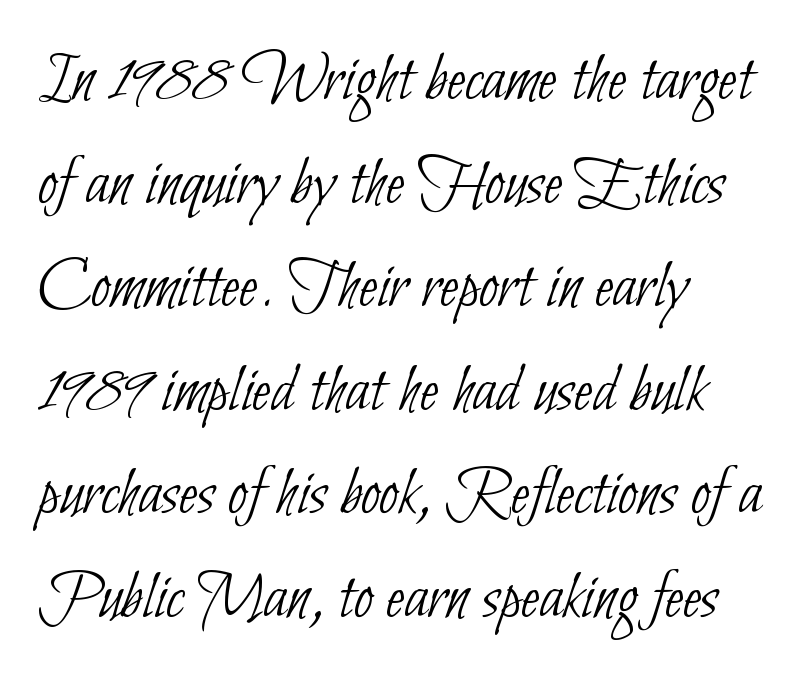
The image shows 70 px thin, condensed sans-serif type; set left-aligned, normal line spacing (1.48x), normal letter spacing, not underlined; low stroke contrast and a small x-height.
